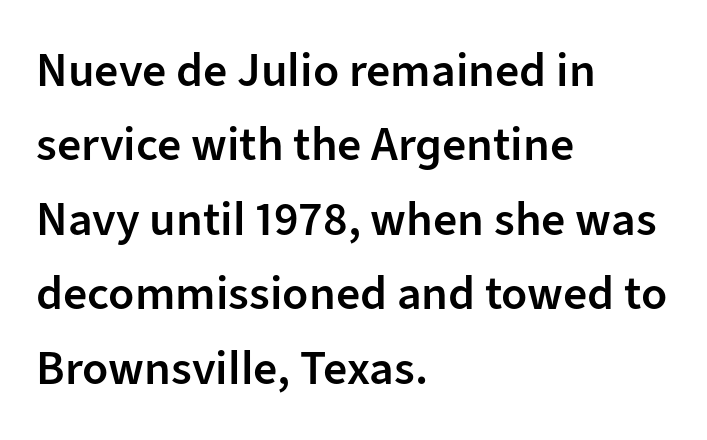
{"serif": "no", "italic": "no", "bold": "semi", "weight": "semibold", "width": "normal", "stroke_contrast": "low", "x_height": "medium", "monospaced": "no", "underline": "no", "align": "left", "line_spacing": "normal", "line_spacing_ratio": 1.55, "letter_spacing": "normal", "letter_spacing_em": 0.0, "glyph_px": 48}
